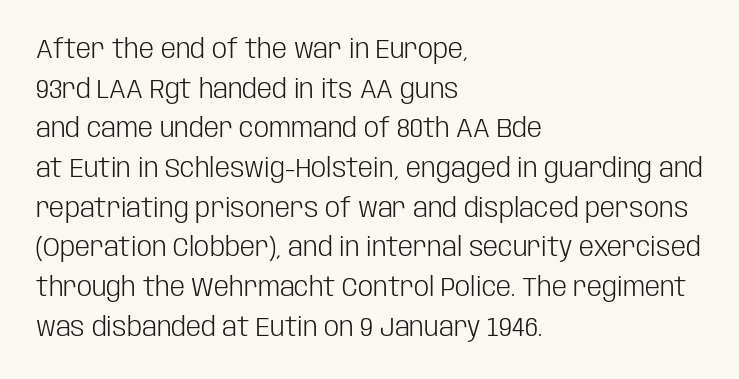
Q: Is the text bold? A: No.
Q: Is the text italic (slanted)? A: No, it is upright.
Q: Is the text underlined? A: No.
Q: How is the paragraph aligned? A: Left-aligned.
Q: Is the spacing between letters normal or unusually wide? A: Normal.
Q: Is the spacing between lines tight, normal or loose? A: Normal.
